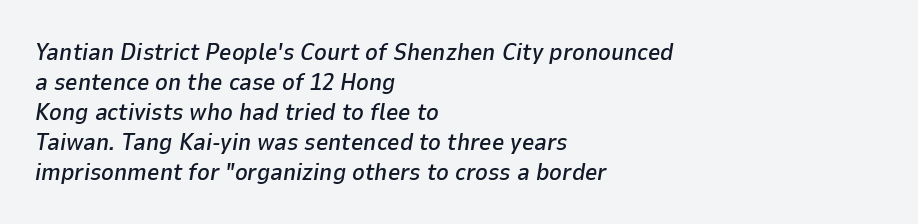
The image shows 24 px text type, italic (leaning right); set left-aligned, normal line spacing (1.25x), normal letter spacing, not underlined.
